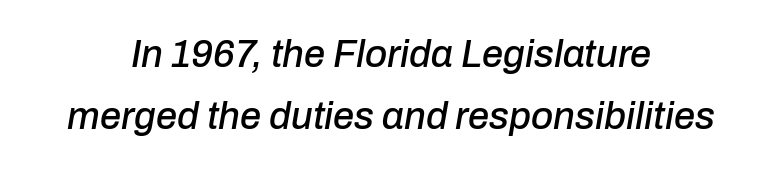
Q: Is the text italic (slanted)? A: Yes, it leans right by about 10 degrees.
Q: Is the text underlined? A: No.
Q: How is the paragraph aligned? A: Centered.
Q: Is the spacing between letters normal or unusually wide? A: Normal.
Q: Is the spacing between lines tight, normal or loose? A: Normal.
Q: Width (condensed, normal, or wide)? A: Normal.
Q: Stroke contrast? A: Low.
Q: x-height? A: Medium.
Q: Monospaced? A: No.
